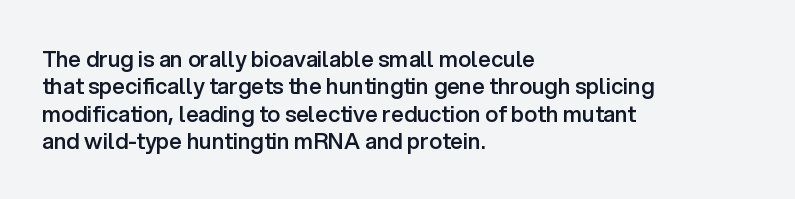
Q: Is the text bold? A: Semi-bold.
Q: Is the text italic (slanted)? A: No, it is upright.
Q: Is the text underlined? A: No.
Q: How is the paragraph aligned? A: Left-aligned.
Q: Is the spacing between letters normal or unusually wide? A: Normal.
